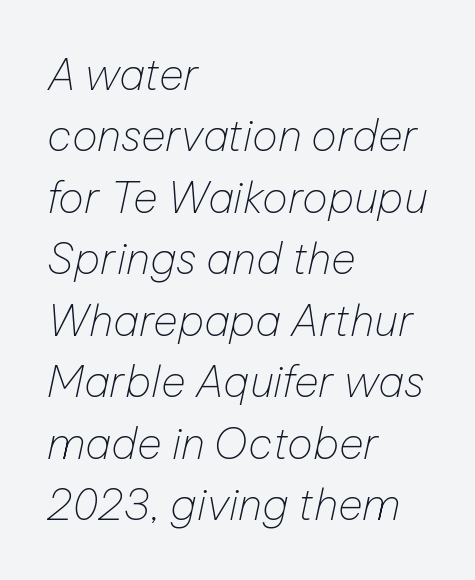
{"italic": "yes", "lean": "right", "slant_degrees": 12, "bold": "no", "weight": "thin", "width": "normal", "stroke_contrast": "low", "x_height": "medium", "monospaced": "no", "underline": "no", "align": "left", "line_spacing": "normal", "line_spacing_ratio": 1.43, "letter_spacing": "normal", "letter_spacing_em": 0.0, "glyph_px": 43}
